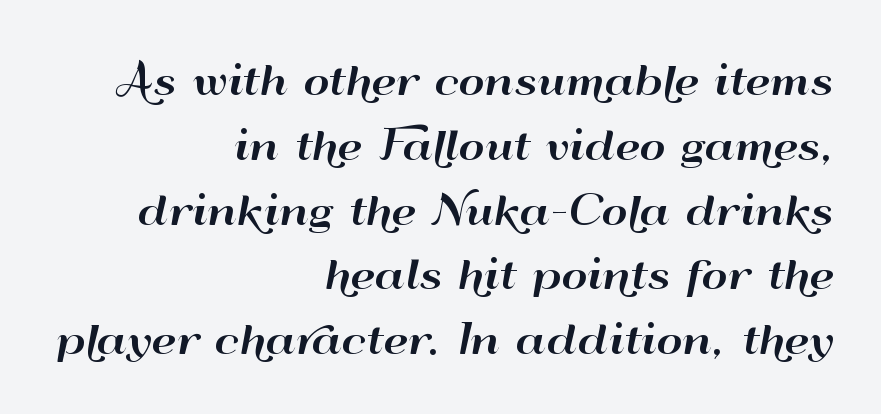
The image shows 40 px wide sans-serif type; set right-aligned, normal line spacing (1.62x), normal letter spacing, not underlined; high stroke contrast and a small x-height.
